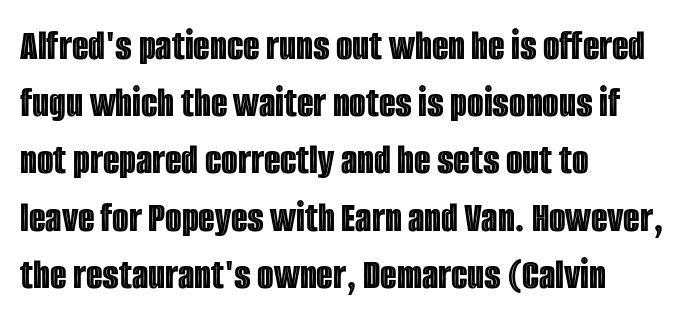
The image shows 43 px condensed type, upright; set left-aligned, normal line spacing (1.33x), normal letter spacing, not underlined; a large x-height.
